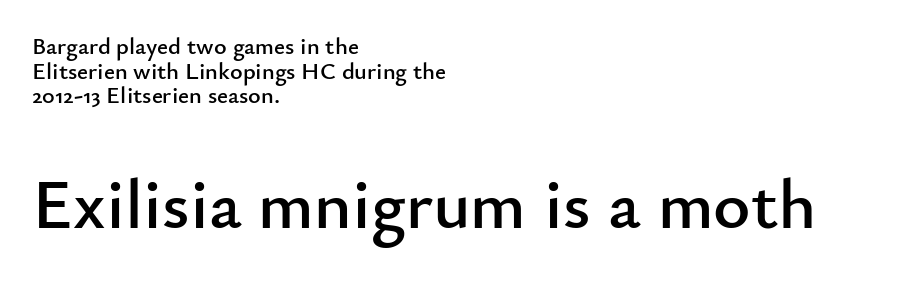
The image shows 71 px sans-serif type, upright; set left-aligned, tight line spacing (1.03x), normal letter spacing, not underlined; the second (bottom) block is 2.96x larger; low stroke contrast and a small x-height.
